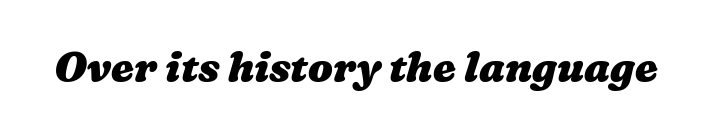
Q: Is the text bold? A: Yes.
Q: Is the text underlined? A: No.
Q: Is the spacing between letters normal or unusually wide? A: Normal.
Q: Width (condensed, normal, or wide)? A: Wide.
Q: Stroke contrast? A: Medium.
Q: x-height? A: Medium.
Q: Monospaced? A: No.
